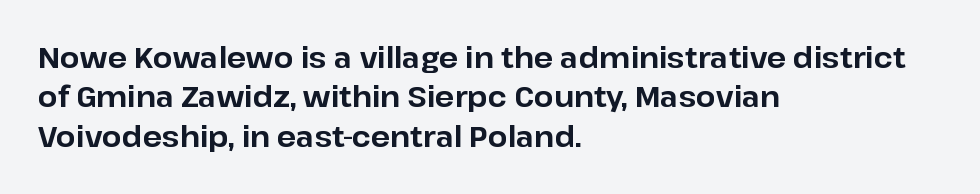
Typeset ragged right — the left edge is the straight one. Look at the stroke-to-counter ratio: heavy, a bold. A sans-serif font was chosen for this passage. Default kerning and tracking; the words read as compact shapes. Words float on clear page, feet unadorned.
